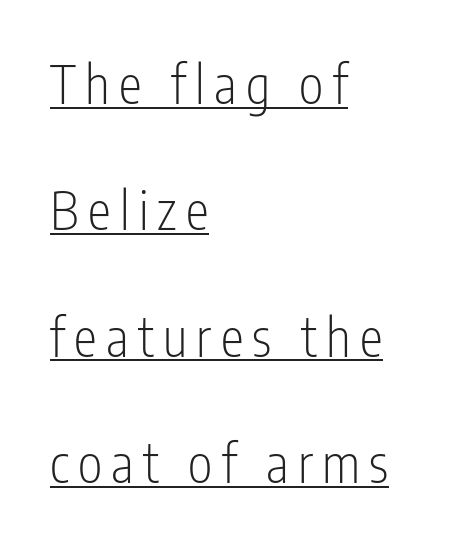
The image shows 52 px light, condensed sans-serif type, upright; set left-aligned, loose line spacing (2.43x), underlined; low stroke contrast and a medium x-height.
